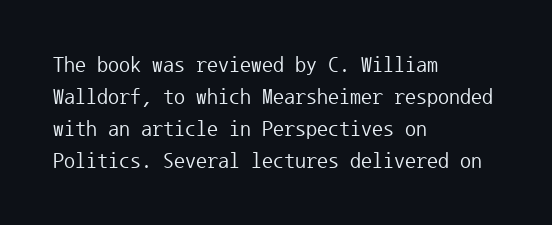
Q: Is the text bold? A: No.
Q: Is the text italic (slanted)? A: No, it is upright.
Q: Is the text underlined? A: No.
Q: How is the paragraph aligned? A: Left-aligned.
Q: Is the spacing between letters normal or unusually wide? A: Normal.
Q: Is the spacing between lines tight, normal or loose? A: Normal.
